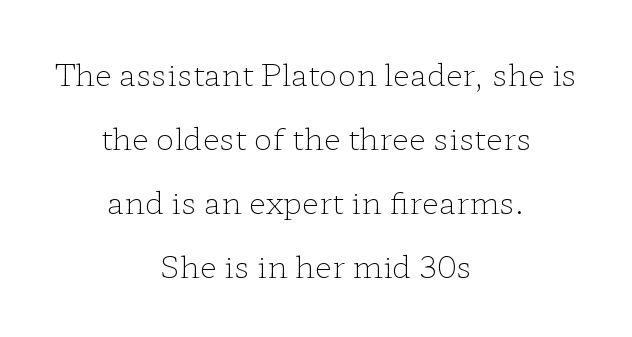
{"serif": "yes", "italic": "no", "bold": "no", "weight": "light", "width": "wide", "stroke_contrast": "low", "x_height": "medium", "monospaced": "no", "underline": "no", "align": "center", "line_spacing": "loose", "line_spacing_ratio": 2.06, "letter_spacing": "normal", "letter_spacing_em": 0.0, "glyph_px": 31}
